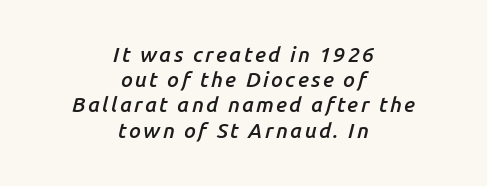
The image shows 21 px text type, italic (leaning right); set centered, line spacing 1.2x, not underlined.
